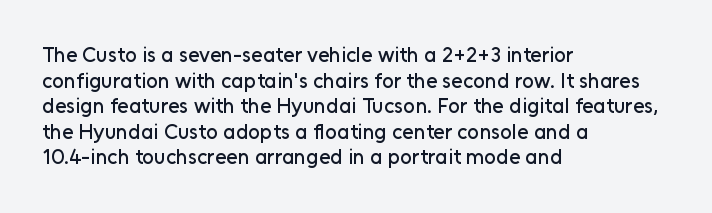
The image shows 21 px text type, upright; set left-aligned, line spacing 1.22x, normal letter spacing, not underlined.
